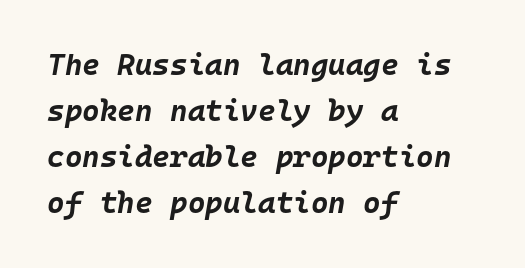
Q: Is the text bold? A: Yes.
Q: Is the text italic (slanted)? A: Yes, it leans right by about 10 degrees.
Q: Is the text underlined? A: No.
Q: How is the paragraph aligned? A: Left-aligned.
Q: Is the spacing between letters normal or unusually wide? A: Normal.
Q: Is the spacing between lines tight, normal or loose? A: Normal.
Q: Width (condensed, normal, or wide)? A: Normal.
Q: Stroke contrast? A: Low.
Q: x-height? A: Large.
Q: Monospaced? A: Yes.
